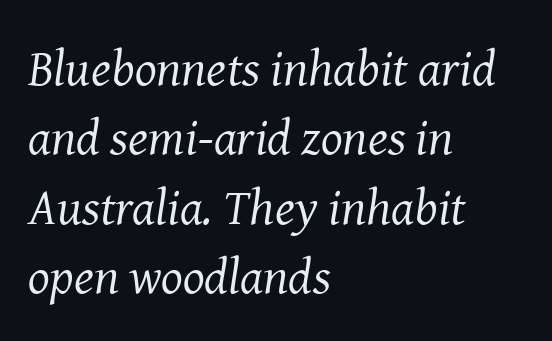
Q: Is the text bold? A: No.
Q: Is the text italic (slanted)? A: Yes, it leans right by about 8 degrees.
Q: Is the typeface a serif or a sans-serif typeface? A: Serif.
Q: Is the text underlined? A: No.
Q: How is the paragraph aligned? A: Left-aligned.
Q: Is the spacing between letters normal or unusually wide? A: Normal.
Q: Is the spacing between lines tight, normal or loose? A: Normal.
Q: Width (condensed, normal, or wide)? A: Normal.
Q: Stroke contrast? A: Medium.
Q: x-height? A: Medium.
Q: Monospaced? A: No.
